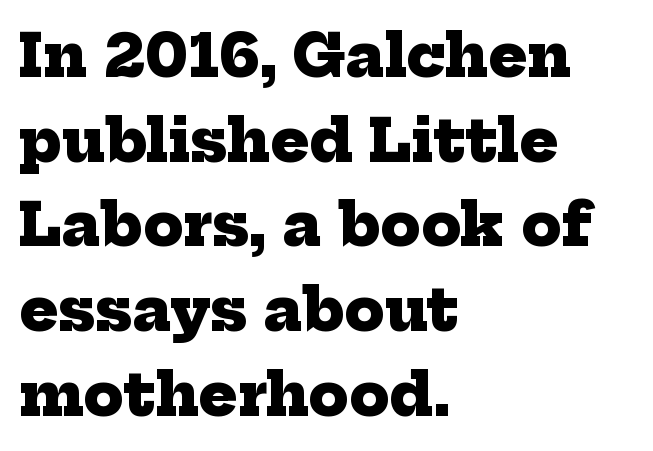
{"serif": "yes", "bold": "yes", "weight": "heavy", "width": "normal", "stroke_contrast": "low", "x_height": "medium", "monospaced": "no", "underline": "no", "align": "left", "line_spacing": "normal", "line_spacing_ratio": 1.46, "letter_spacing": "normal", "letter_spacing_em": 0.0, "glyph_px": 58}
